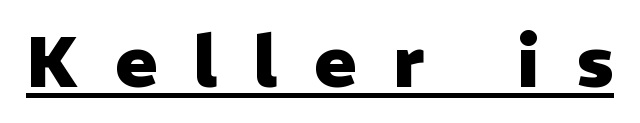
Q: Is the text bold? A: Yes.
Q: Is the text italic (slanted)? A: No, it is upright.
Q: Is the typeface a serif or a sans-serif typeface? A: Sans-serif.
Q: Is the text underlined? A: Yes.
Q: Is the spacing between letters normal or unusually wide? A: Unusually wide.
Q: Width (condensed, normal, or wide)? A: Normal.
Q: Stroke contrast? A: Low.
Q: x-height? A: Medium.
Q: Monospaced? A: No.
